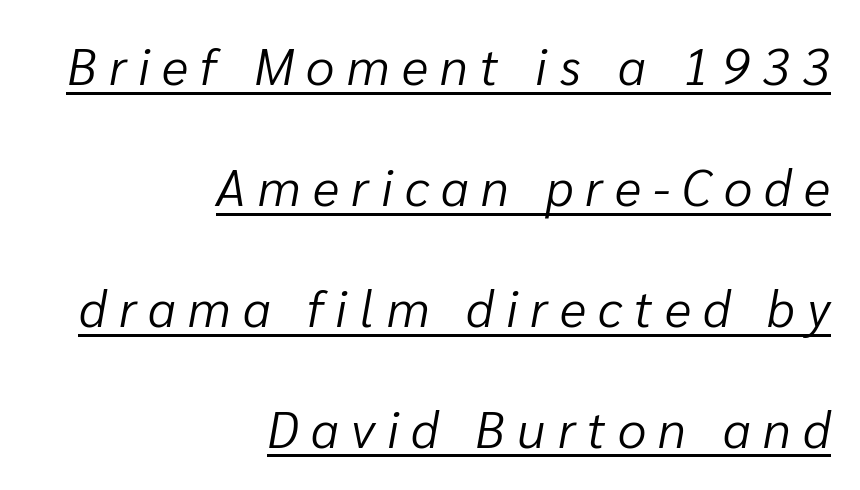
The image shows 51 px light type, italic (leaning right); set right-aligned, loose line spacing (2.37x), unusually wide letter spacing (+0.24 em), underlined; low stroke contrast and a medium x-height.
